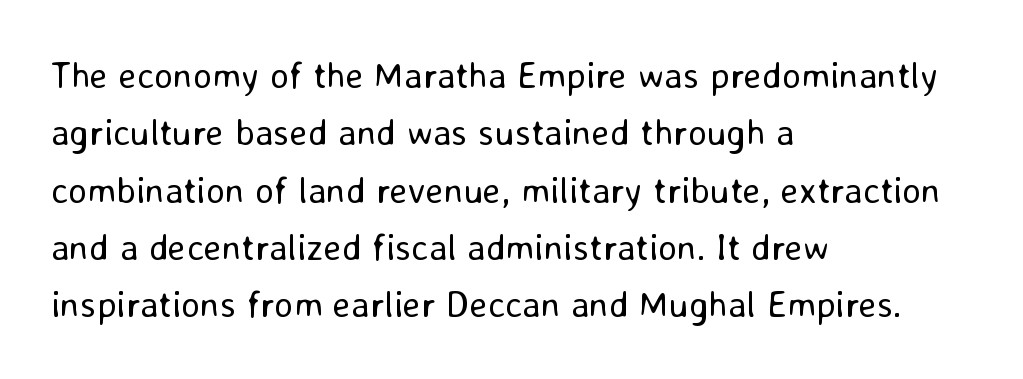
The image shows 37 px regular-weight sans-serif type, upright; set left-aligned, normal line spacing (1.55x), normal letter spacing, not underlined; low stroke contrast and a medium x-height.
